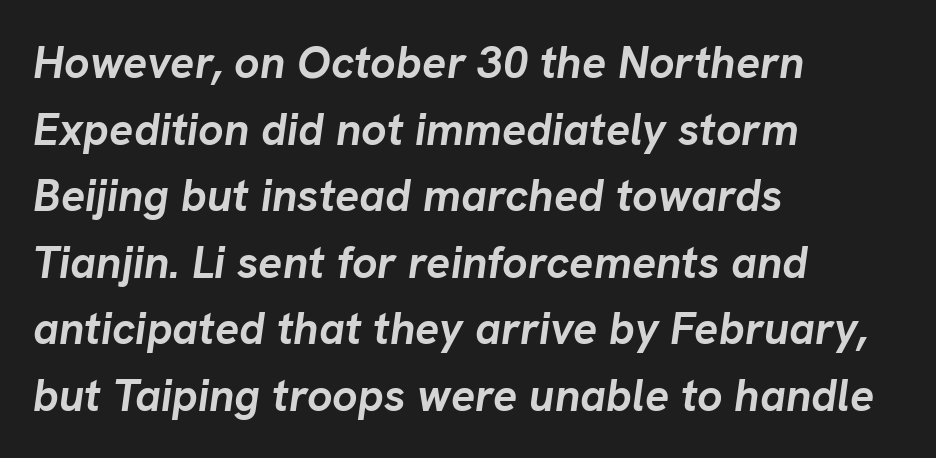
Q: Is the text bold? A: Yes.
Q: Is the text italic (slanted)? A: Yes, it leans right by about 8 degrees.
Q: Is the text underlined? A: No.
Q: How is the paragraph aligned? A: Left-aligned.
Q: Is the spacing between letters normal or unusually wide? A: Normal.
Q: Is the spacing between lines tight, normal or loose? A: Normal.
Q: Width (condensed, normal, or wide)? A: Normal.
Q: Stroke contrast? A: Low.
Q: x-height? A: Medium.
Q: Monospaced? A: No.
